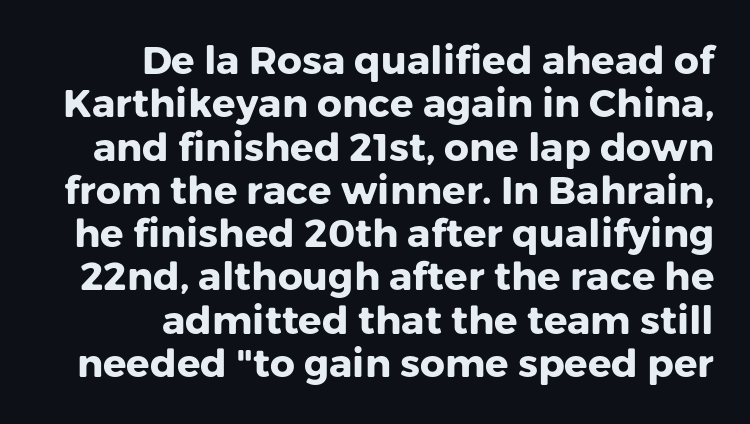
Q: Is the text bold? A: Yes.
Q: Is the text italic (slanted)? A: No, it is upright.
Q: Is the typeface a serif or a sans-serif typeface? A: Sans-serif.
Q: Is the text underlined? A: No.
Q: How is the paragraph aligned? A: Right-aligned.
Q: Is the spacing between letters normal or unusually wide? A: Normal.
Q: Is the spacing between lines tight, normal or loose? A: Tight.
Q: Width (condensed, normal, or wide)? A: Normal.
Q: Stroke contrast? A: Low.
Q: x-height? A: Medium.
Q: Monospaced? A: No.
